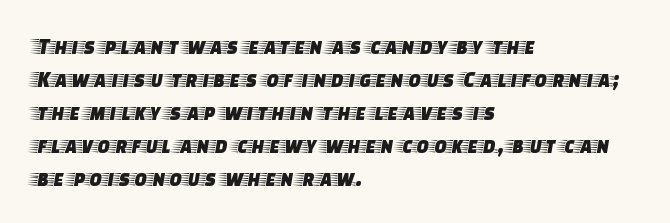
Q: Is the text italic (slanted)? A: Yes.
Q: Is the text underlined? A: No.
Q: How is the paragraph aligned? A: Left-aligned.
Q: Is the spacing between letters normal or unusually wide? A: Normal.
Q: Is the spacing between lines tight, normal or loose? A: Normal.
